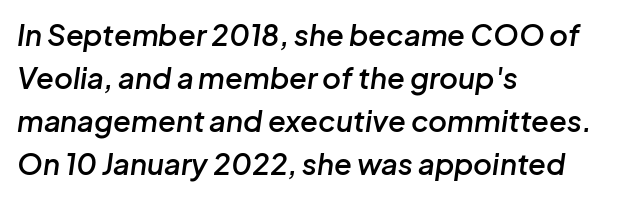
{"italic": "yes", "lean": "right", "slant_degrees": 8, "bold": "semi", "weight": "semibold", "width": "normal", "stroke_contrast": "low", "x_height": "medium", "monospaced": "no", "underline": "no", "align": "left", "line_spacing": "normal", "line_spacing_ratio": 1.48, "letter_spacing": "normal", "letter_spacing_em": 0.0, "glyph_px": 29}
